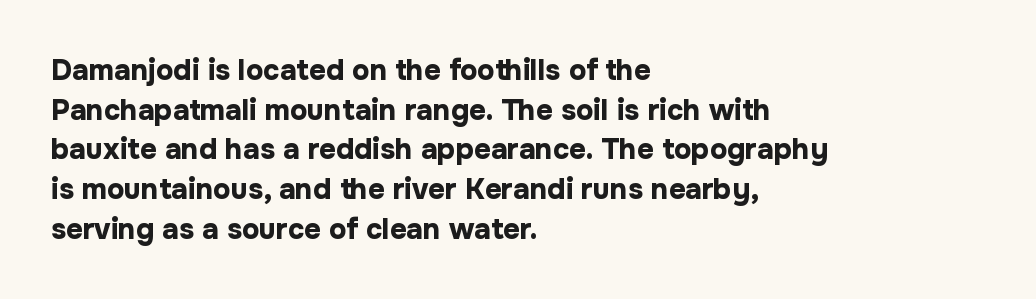
This rendering leaves character spacing at its baseline value. If you drew a ruler down the left edge, every line would touch it. What kind of face is this? One without serifs — a sans. Character widths vary here, with narrow letters taking less room than wide ones. This rendering features lettering with no underline.
